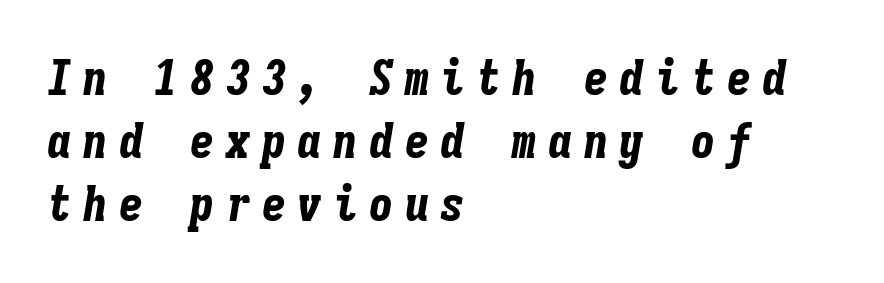
The image shows 49 px bold, condensed type, italic (leaning right), monospaced; set left-aligned, normal line spacing (1.29x), unusually wide letter spacing (+0.23 em), not underlined; low stroke contrast and a medium x-height.
